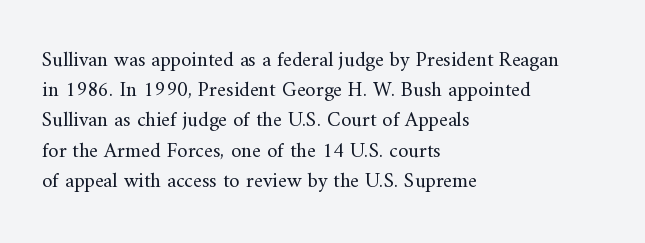
{"italic": "no", "bold": "no", "underline": "no", "align": "left", "line_spacing": "normal", "line_spacing_ratio": 1.44, "letter_spacing": "normal", "letter_spacing_em": 0.0, "glyph_px": 21}
